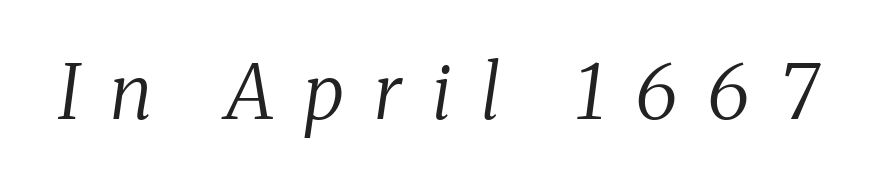
Q: Is the text bold? A: No.
Q: Is the text italic (slanted)? A: Yes, it leans right by about 8 degrees.
Q: Is the typeface a serif or a sans-serif typeface? A: Serif.
Q: Is the text underlined? A: No.
Q: Is the spacing between letters normal or unusually wide? A: Unusually wide.
Q: Width (condensed, normal, or wide)? A: Normal.
Q: Stroke contrast? A: Medium.
Q: x-height? A: Medium.
Q: Monospaced? A: No.
